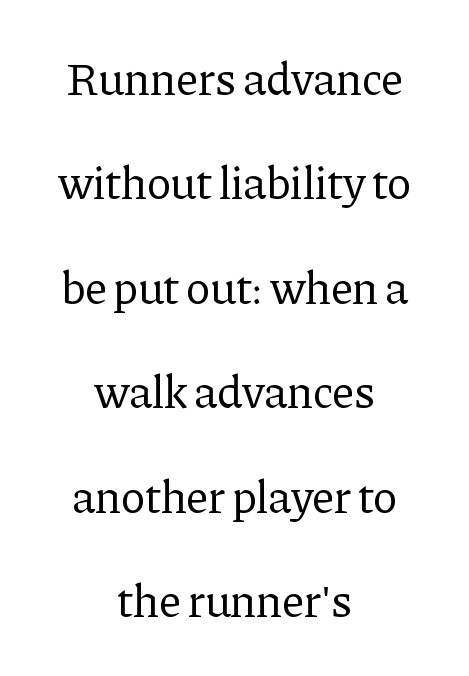
The image shows 46 px regular-weight serif type, upright; set centered, loose line spacing (2.27x), normal letter spacing, not underlined; low stroke contrast and a medium x-height.
